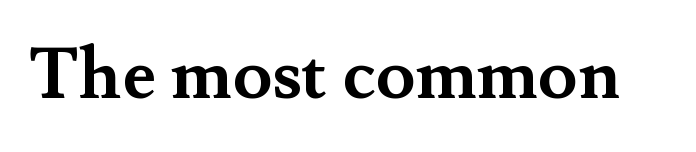
The font is running at its bold setting. Between one letter and the next there's only the usual sliver of space. Think of a printed novel: that variable character pitch is what you see here. Designer's note — italics off, roman on.
